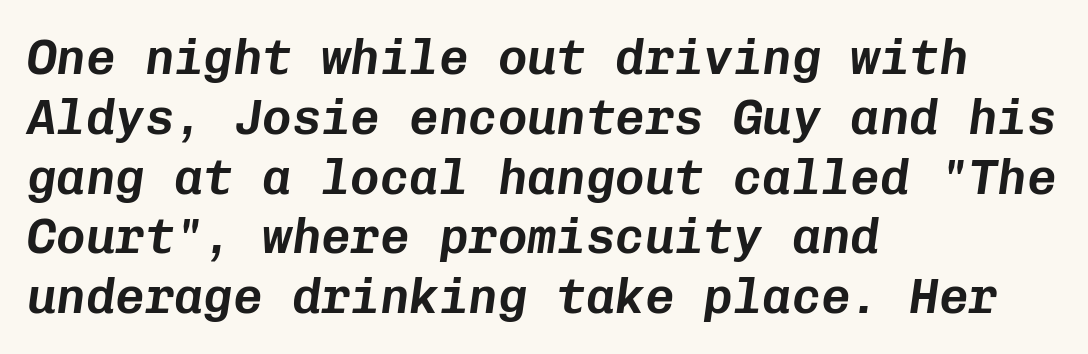
Q: Is the text italic (slanted)? A: Yes, it leans right by about 8 degrees.
Q: Is the text underlined? A: No.
Q: How is the paragraph aligned? A: Left-aligned.
Q: Is the spacing between letters normal or unusually wide? A: Normal.
Q: Width (condensed, normal, or wide)? A: Normal.
Q: Stroke contrast? A: Low.
Q: x-height? A: Medium.
Q: Monospaced? A: Yes.
